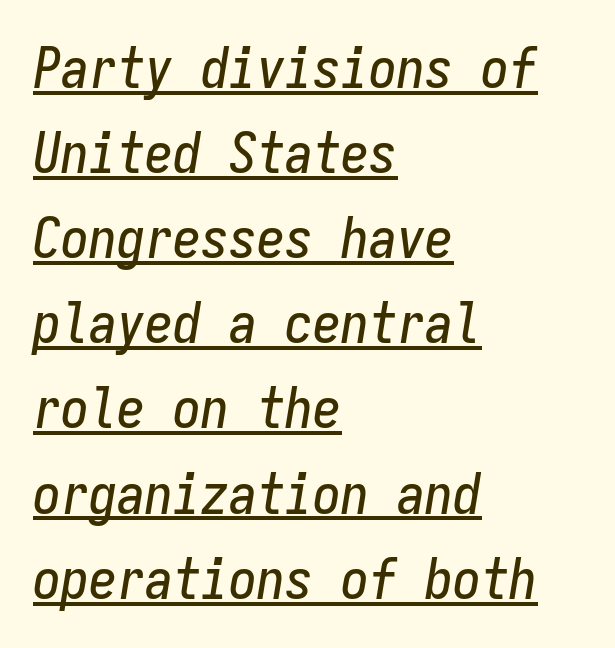
A classic flush-left, rag-right setting is used for this passage. The rendering keeps characters at their native spacing. The passage shown is underscored from start to finish. Whoever set this chose a conventional vertical rhythm. Posture: slanted.
